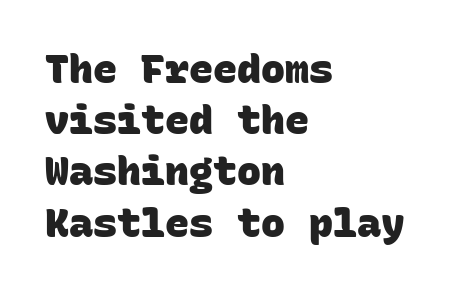
Are there feet on the stems? There aren't — it's a sans. Each line starts at the same left margin while the right side varies. The type is set solid horizontally, with unmodified tracking. In terms of weight, the rendering is a true, heavy bold. Check the space under the baseline: it is left empty.
